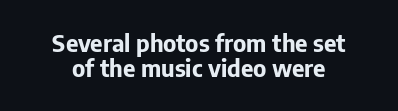
{"italic": "no", "bold": "yes", "underline": "no", "line_spacing": "tight", "line_spacing_ratio": 1.06, "letter_spacing": "normal", "letter_spacing_em": 0.0, "glyph_px": 24}
